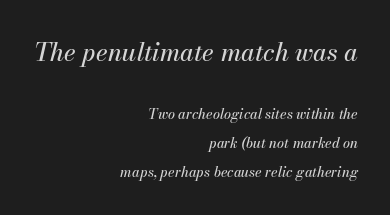
Q: Is the text italic (slanted)? A: Yes, it leans right by about 13 degrees.
Q: Is the text underlined? A: No.
Q: How is the paragraph aligned? A: Right-aligned.
Q: Is the spacing between letters normal or unusually wide? A: Normal.
Q: Is the spacing between lines tight, normal or loose? A: Loose.
Q: Which block of text is set in a larger size, the first (top) or the second (bottom)? A: The first (top) one.
